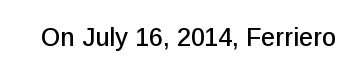
The image shows 25 px text type, upright; set normal letter spacing, not underlined.
